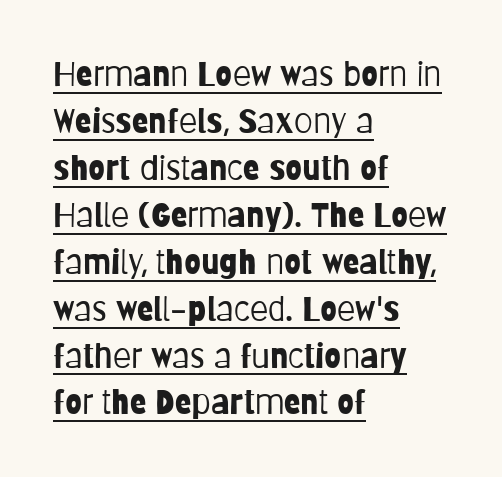
The image shows 34 px light, condensed sans-serif type, upright; set left-aligned, normal line spacing (1.38x), normal letter spacing, underlined; low stroke contrast and a large x-height.
